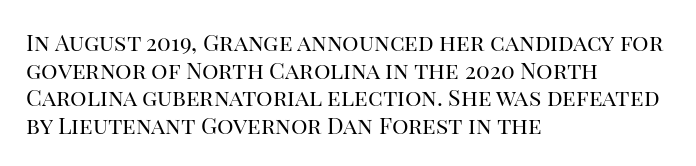
{"italic": "no", "bold": "no", "underline": "no", "align": "left", "line_spacing_ratio": 1.2, "letter_spacing": "normal", "letter_spacing_em": 0.0, "glyph_px": 23}
